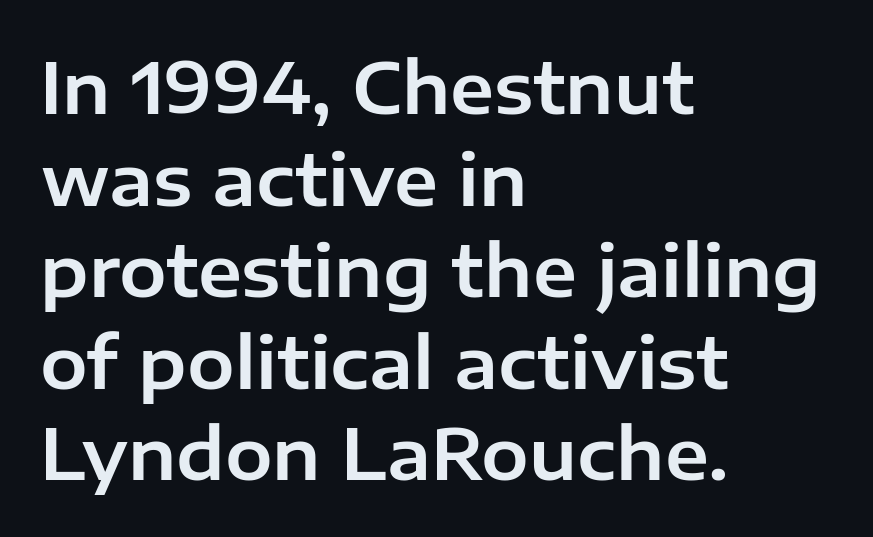
{"serif": "no", "italic": "no", "width": "normal", "stroke_contrast": "low", "x_height": "medium", "monospaced": "no", "underline": "no", "align": "left", "line_spacing": "normal", "line_spacing_ratio": 1.29, "letter_spacing": "normal", "letter_spacing_em": 0.0, "glyph_px": 71}
